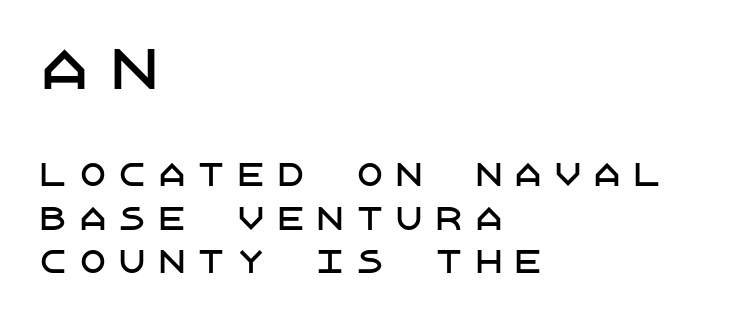
{"serif": "no", "italic": "no", "width": "normal", "stroke_contrast": "low", "x_height": "large", "underline": "no", "align": "left", "line_spacing": "normal", "line_spacing_ratio": 1.45, "letter_spacing": "wide", "letter_spacing_em": 0.32, "larger_block": "first", "size_ratio": 1.77, "glyph_px": 53}
